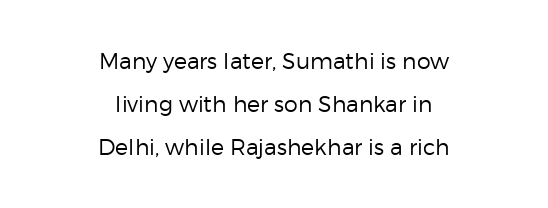
{"italic": "no", "bold": "no", "underline": "no", "align": "center", "line_spacing": "loose", "line_spacing_ratio": 1.95, "letter_spacing": "normal", "letter_spacing_em": 0.0, "glyph_px": 22}
